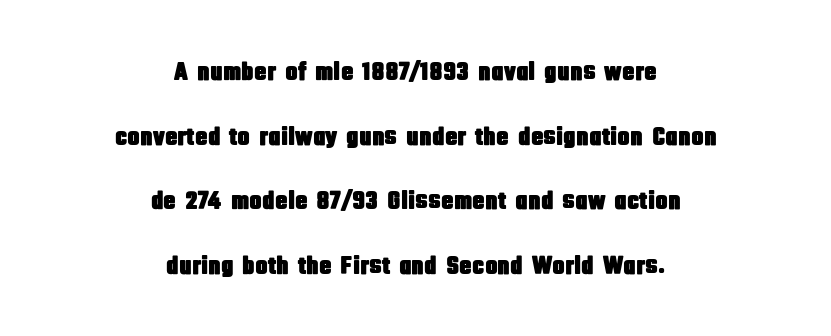
{"italic": "no", "underline": "no", "align": "center", "line_spacing": "loose", "line_spacing_ratio": 2.49, "letter_spacing": "normal", "letter_spacing_em": 0.0, "glyph_px": 26}
